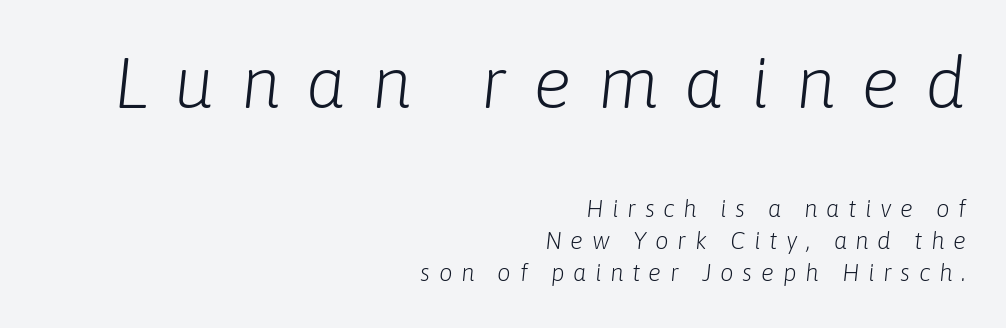
Each word looks stretched out because of the extra space between its letters. A flush-right, rag-left setting is used for this passage. The baseline area is clear. Weight: not bold — regular or lighter. A typesetter would mark this as italic.
